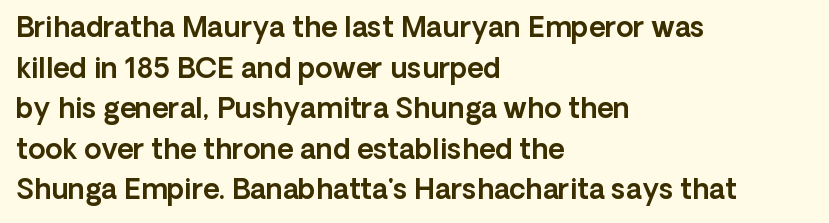
The image shows 28 px sans-serif type, upright; set left-aligned, normal line spacing (1.45x), normal letter spacing, not underlined; a medium x-height.
